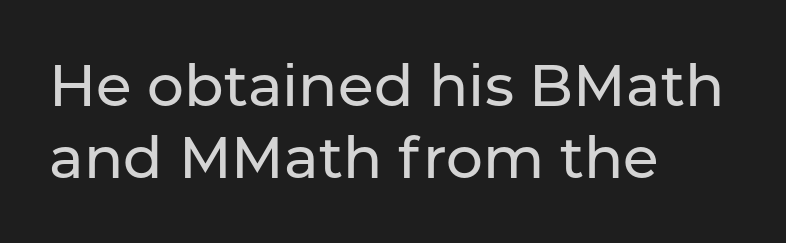
This sample uses an upright cut, with every glyph sitting square on the baseline. The designer left line spacing at the default. A typesetter would label this face a sans. This rendering leaves character spacing at its baseline value. Does the copy run flush right? No — it runs flush left.
